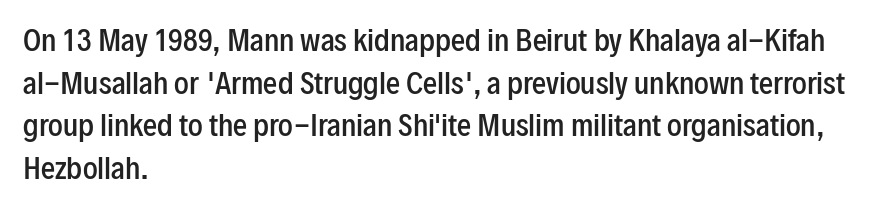
Note the varied advance widths — an 'i' is clearly narrower than an 'm'. Compared with a centered layout, this one pins lines to the left instead. Summary of vertical rhythm: regular, with standard interline spacing. Characters remain perfectly vertical along every line. Standard letterfit; no display-style spreading of the glyphs.
